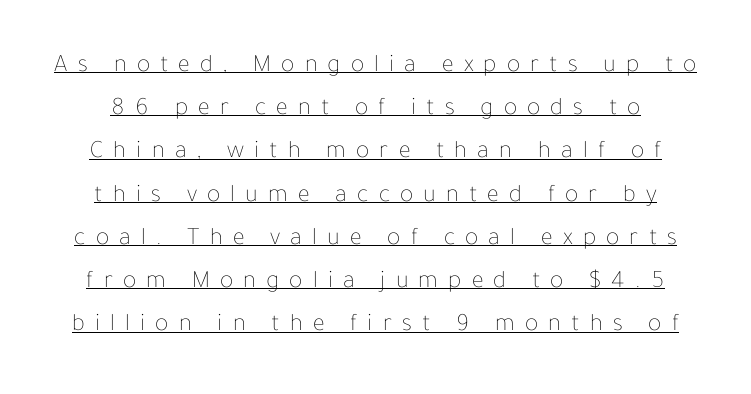
{"italic": "no", "bold": "no", "underline": "yes", "line_spacing_ratio": 1.73, "letter_spacing": "wide", "letter_spacing_em": 0.41, "glyph_px": 25}
